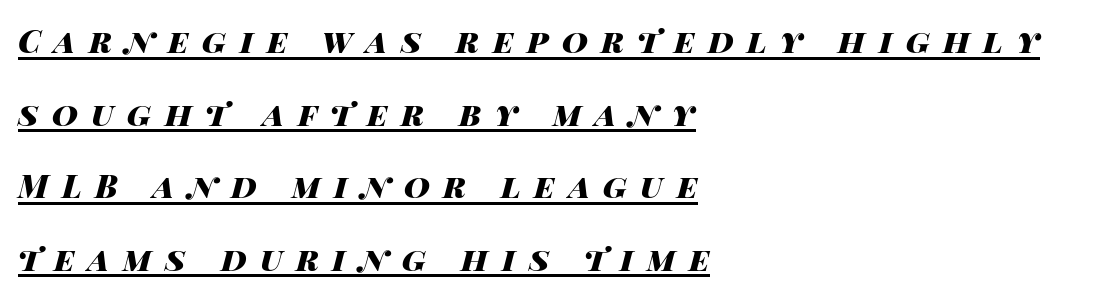
Q: Is the text bold? A: Yes.
Q: Is the text italic (slanted)? A: Yes, it leans right by about 14 degrees.
Q: Is the text underlined? A: Yes.
Q: How is the paragraph aligned? A: Left-aligned.
Q: Is the spacing between letters normal or unusually wide? A: Unusually wide.
Q: Is the spacing between lines tight, normal or loose? A: Loose.
Q: Width (condensed, normal, or wide)? A: Wide.
Q: Stroke contrast? A: High.
Q: x-height? A: Large.
Q: Monospaced? A: No.
